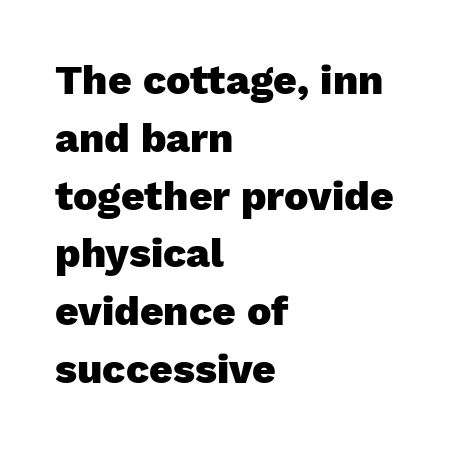
{"serif": "no", "italic": "no", "bold": "yes", "weight": "heavy", "width": "normal", "stroke_contrast": "low", "x_height": "medium", "monospaced": "no", "underline": "no", "align": "left", "line_spacing": "normal", "line_spacing_ratio": 1.41, "letter_spacing": "normal", "letter_spacing_em": 0.0, "glyph_px": 41}
